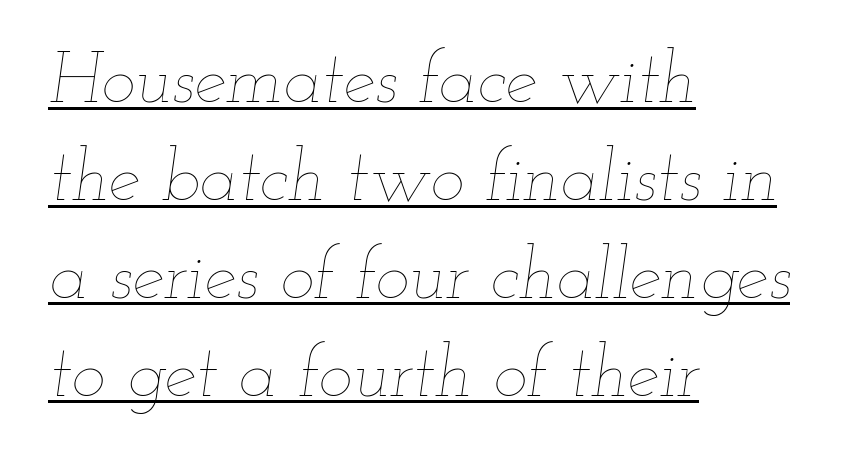
The image shows 72 px thin, wide type, italic (leaning right); set left-aligned, normal line spacing (1.36x), normal letter spacing, underlined; low stroke contrast and a small x-height.
